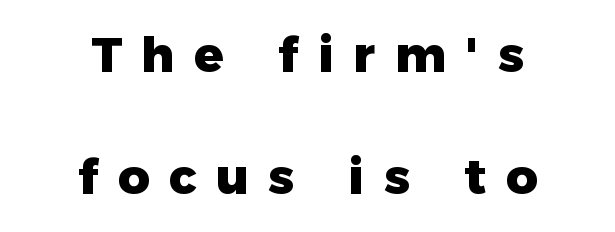
Q: Is the text bold? A: Yes.
Q: Is the text italic (slanted)? A: No, it is upright.
Q: Is the typeface a serif or a sans-serif typeface? A: Sans-serif.
Q: Is the text underlined? A: No.
Q: How is the paragraph aligned? A: Centered.
Q: Is the spacing between letters normal or unusually wide? A: Unusually wide.
Q: Is the spacing between lines tight, normal or loose? A: Loose.
Q: Width (condensed, normal, or wide)? A: Normal.
Q: Stroke contrast? A: Low.
Q: x-height? A: Medium.
Q: Monospaced? A: No.
